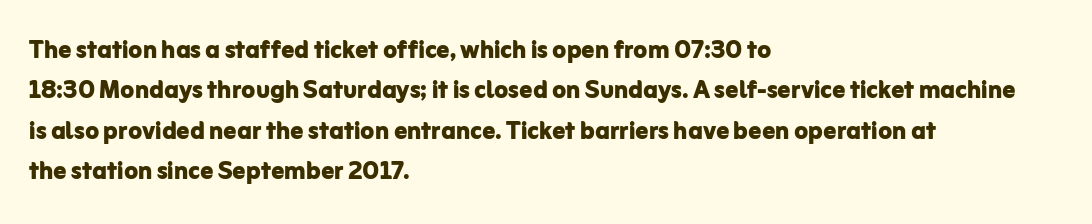
Descenders hang freely into open space. Nothing sits at the stroke ends, so this counts as sans-serif. In terms of letterspacing, this is plain default setting. Posture: vertical. A typesetter would call this proportional, since set widths differ per character. Casual observation: everything's shoved over to the left.
